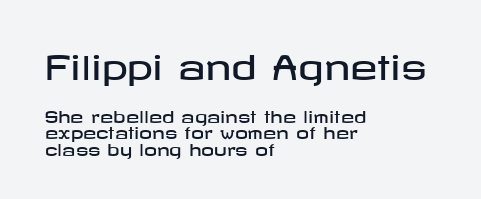
Notice how the passage keeps a crisp vertical edge on the left only. The passage shown has conventional tracking throughout. These lines are composed in type without serifs. Scale decreases going downward across the two blocks. Regarding leading, the lines here are crowded together. If you drew a line through each stem, it would be perfectly vertical.
